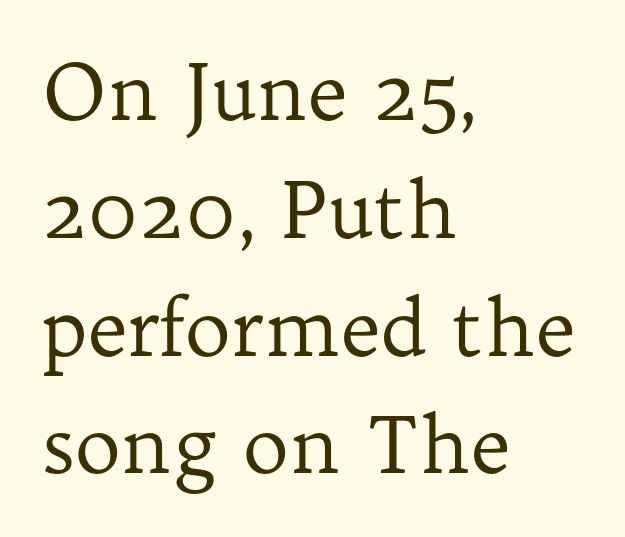
The glyphs in this specimen are seriffed. The space directly below the letters is spotless. Posture: upright roman. Think standard paragraph weight, or any step lighter than that. A classic flush-left, rag-right setting is used for this passage.
